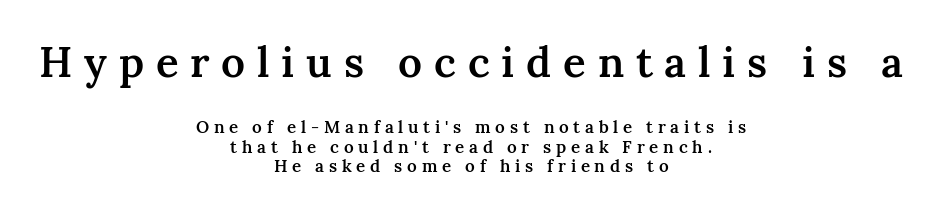
Italic: no, the glyphs are upright roman. The paragraph has two soft edges and a firm central axis. The space between consecutive lines is stingy. Compare the two chunks: the upper has the greater cap height. Weight check: semibold — heavier than regular, not quite bold. Observe the wide spacing: letters keep a clear distance from each other.
